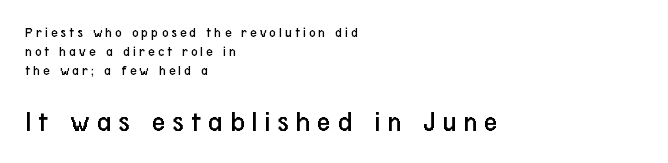
Looks like regular typesetting: each glyph gets only the width it needs. Line spacing here is normal. Nope, no serifs anywhere on these letters. Between one letter and the next there's a generous, obvious gap. Italic: no, the glyphs are upright roman.
